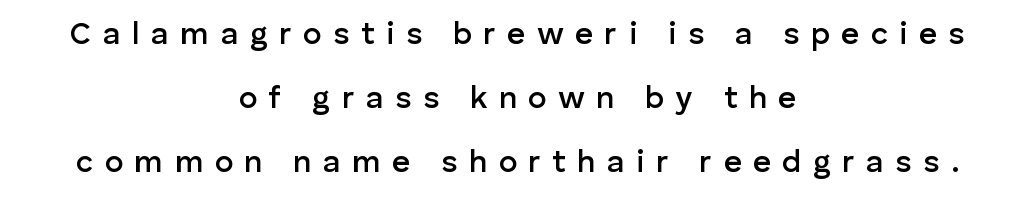
The image shows 31 px semibold sans-serif type, upright; set centered, loose line spacing (2.07x), unusually wide letter spacing (+0.37 em), not underlined; low stroke contrast and a medium x-height.
